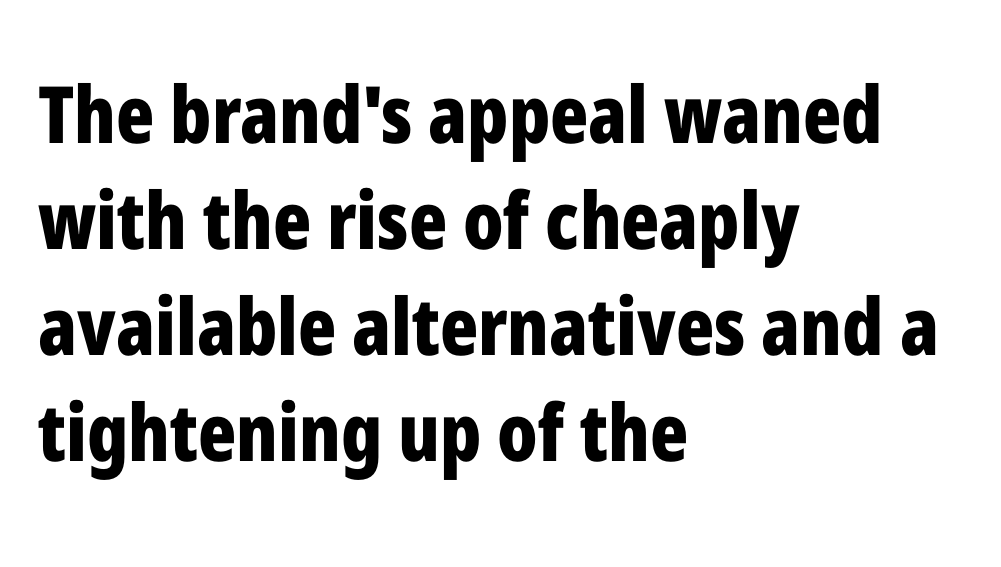
Does the weight exceed regular? Yes, all the way to bold. Between one letter and the next there's only the usual sliver of space. Just letters on the line, the space beneath them empty. A typesetter would call this proportional, since set widths differ per character. This sample is left-justified, so line endings fall wherever the words run out. The rendering uses a moderate line-height, typical for paragraphs.
